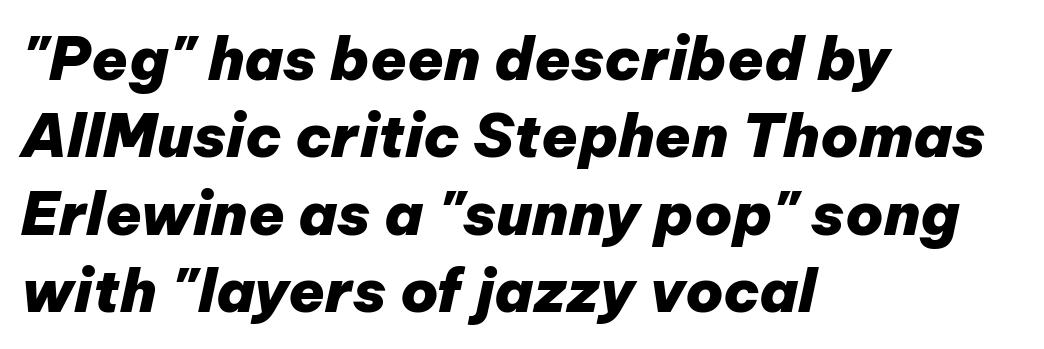
{"italic": "yes", "lean": "right", "slant_degrees": 12, "bold": "yes", "weight": "heavy", "width": "normal", "stroke_contrast": "low", "x_height": "medium", "monospaced": "no", "underline": "no", "align": "left", "line_spacing": "normal", "line_spacing_ratio": 1.31, "letter_spacing": "normal", "letter_spacing_em": 0.0, "glyph_px": 59}
